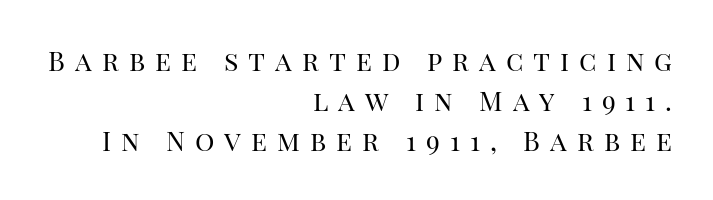
The image shows 27 px text type, upright; set right-aligned, normal line spacing (1.49x), unusually wide letter spacing (+0.37 em), not underlined.
